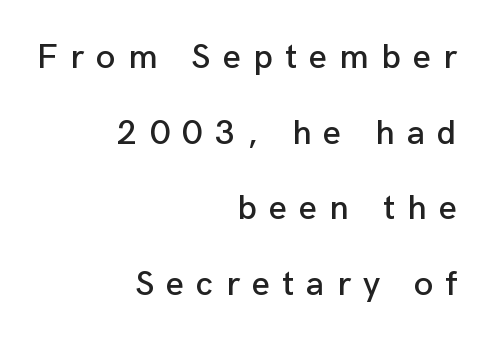
Q: Is the text italic (slanted)? A: No, it is upright.
Q: Is the typeface a serif or a sans-serif typeface? A: Sans-serif.
Q: Is the text underlined? A: No.
Q: How is the paragraph aligned? A: Right-aligned.
Q: Is the spacing between letters normal or unusually wide? A: Unusually wide.
Q: Is the spacing between lines tight, normal or loose? A: Loose.
Q: Width (condensed, normal, or wide)? A: Normal.
Q: Stroke contrast? A: Low.
Q: x-height? A: Medium.
Q: Monospaced? A: No.
